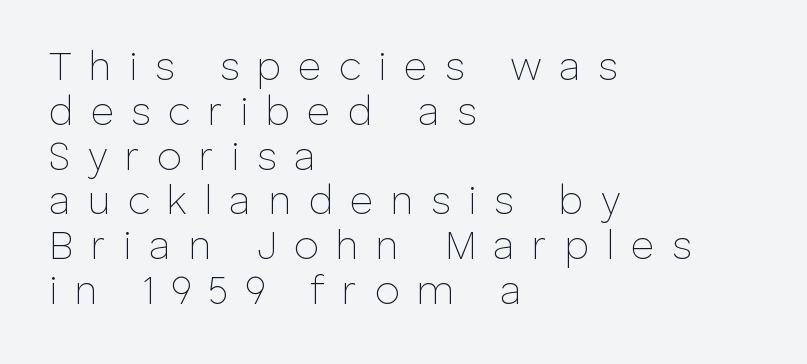
The letters carry no serifs — their stems end cleanly without finishing strokes. Honestly, there is no underline to notice here at all. Style check: upright. Stems and bowls with no extra thickness — not bold.
